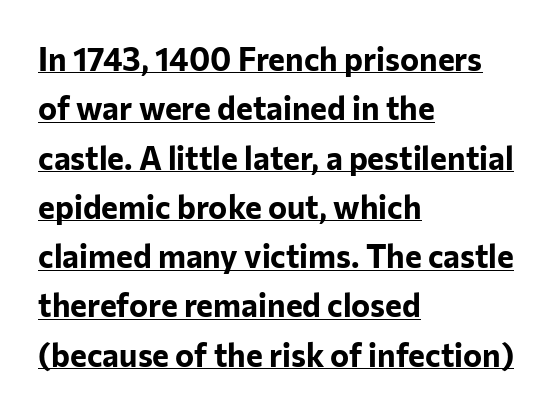
The image shows 32 px bold sans-serif type, upright; set left-aligned, normal line spacing (1.54x), normal letter spacing, underlined; low stroke contrast and a medium x-height.
